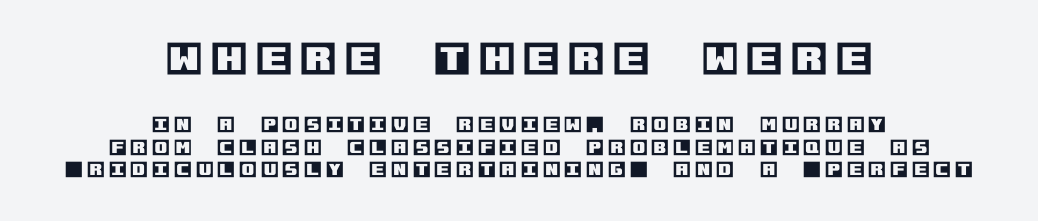
Q: Is the text italic (slanted)? A: No, it is upright.
Q: Is the text underlined? A: No.
Q: How is the paragraph aligned? A: Centered.
Q: Is the spacing between letters normal or unusually wide? A: Unusually wide.
Q: Which block of text is set in a larger size, the first (top) or the second (bottom)? A: The first (top) one.
Q: Width (condensed, normal, or wide)? A: Normal.
Q: x-height? A: Large.
